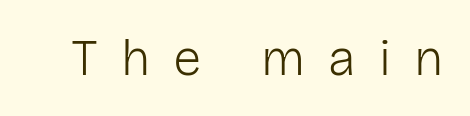
Q: Is the text bold? A: No.
Q: Is the text italic (slanted)? A: No, it is upright.
Q: Is the typeface a serif or a sans-serif typeface? A: Sans-serif.
Q: Is the text underlined? A: No.
Q: Is the spacing between letters normal or unusually wide? A: Unusually wide.
Q: Width (condensed, normal, or wide)? A: Normal.
Q: Stroke contrast? A: Low.
Q: x-height? A: Medium.
Q: Monospaced? A: No.
